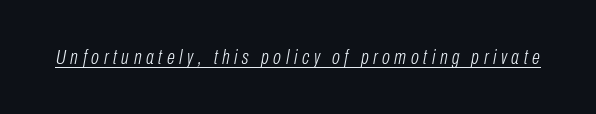
Rendered with sloped, italic letterforms. Emphasis is given by a line drawn under the lettering. Short note: letters widely spaced. A light-to-regular cut is what we see here.
